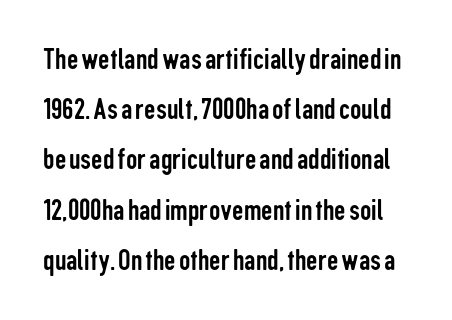
Q: Is the text bold? A: No.
Q: Is the text italic (slanted)? A: No, it is upright.
Q: Is the typeface a serif or a sans-serif typeface? A: Sans-serif.
Q: Is the text underlined? A: No.
Q: Is the spacing between letters normal or unusually wide? A: Normal.
Q: Is the spacing between lines tight, normal or loose? A: Normal.
Q: Width (condensed, normal, or wide)? A: Condensed.
Q: Stroke contrast? A: Low.
Q: x-height? A: Medium.
Q: Monospaced? A: No.
